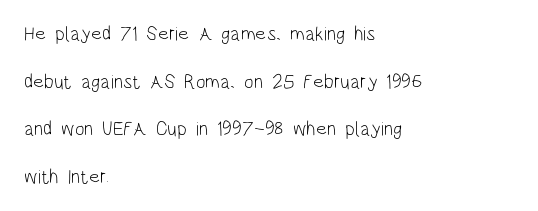
Widely set lines give the paragraph a tall, airy silhouette. Quick note: not italic, upright. No chunkiness to these letters — they're not bold. Letters rest on an invisible, unmarked baseline. Notice how the passage keeps a crisp vertical edge on the left only. Look at the tracking — it's just the regular setting, nothing added.
